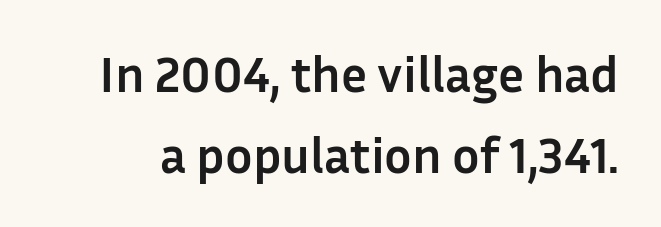
Q: Is the text bold? A: Yes.
Q: Is the text italic (slanted)? A: No, it is upright.
Q: Is the typeface a serif or a sans-serif typeface? A: Sans-serif.
Q: Is the text underlined? A: No.
Q: Is the spacing between letters normal or unusually wide? A: Normal.
Q: Is the spacing between lines tight, normal or loose? A: Normal.
Q: Width (condensed, normal, or wide)? A: Normal.
Q: Stroke contrast? A: Low.
Q: x-height? A: Medium.
Q: Monospaced? A: No.
